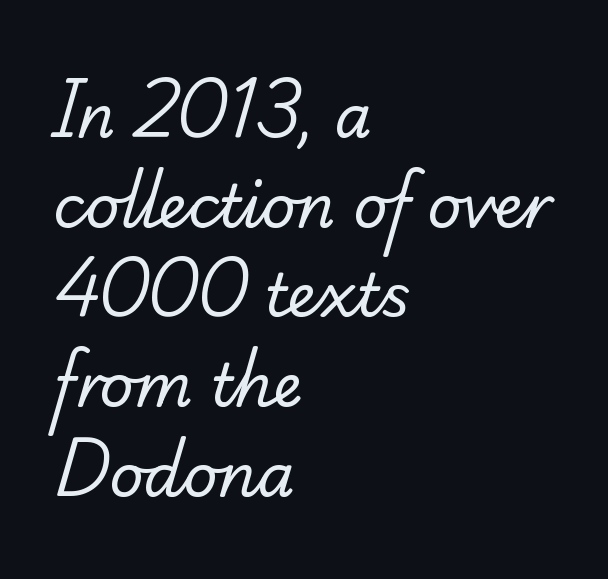
Short and long lines alike share a common starting point at left. Each new line begins a customary step beneath the previous one. Glyph-to-glyph distance matches everyday printed text. Yep, those are serifs on the letters. Each row of text sits above clean, open space.
